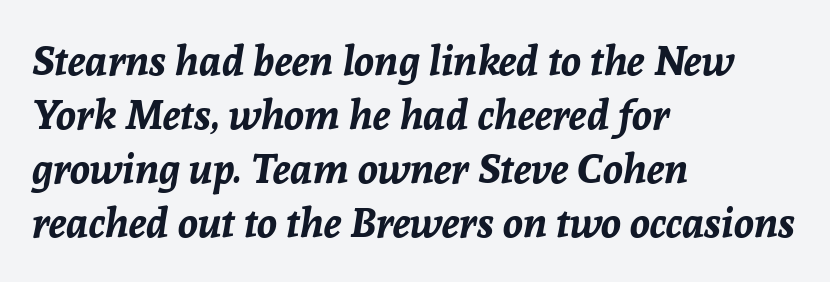
The image shows 41 px bold type, italic (leaning right); set left-aligned, normal line spacing (1.32x), normal letter spacing, not underlined; low stroke contrast and a medium x-height.
